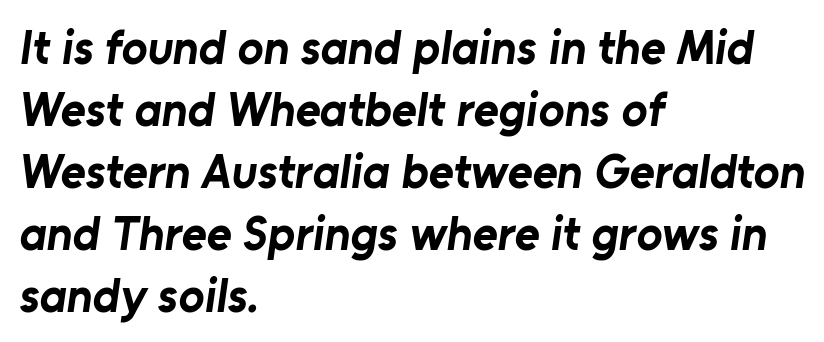
The paragraph has a hard left edge and a soft right edge. Character widths vary here, with narrow letters taking less room than wide ones. Students, this is bold: see how much ink each stroke carries. Students, observe: this is what conventionally led text looks like.
